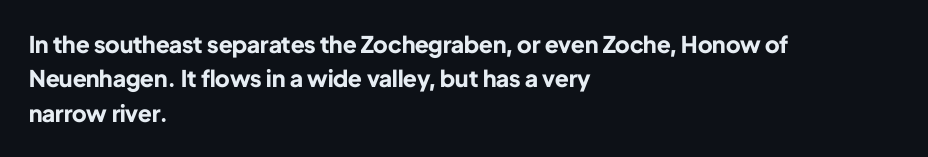
The image shows 23 px bold type, upright; set left-aligned, normal line spacing (1.49x), normal letter spacing, not underlined.
